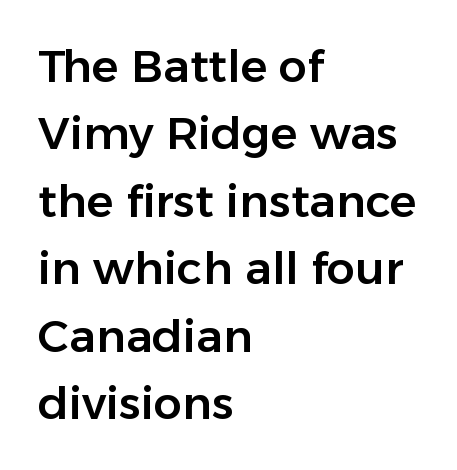
The image shows 45 px sans-serif type, upright; set left-aligned, normal line spacing (1.5x), normal letter spacing, not underlined; low stroke contrast and a medium x-height.
